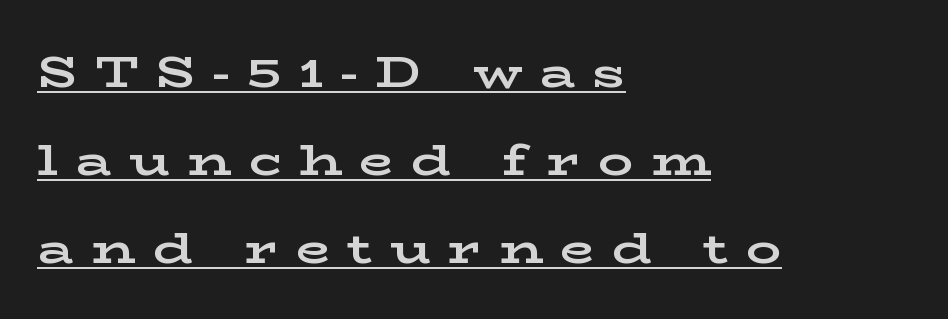
Q: Is the text bold? A: Yes.
Q: Is the text italic (slanted)? A: No, it is upright.
Q: Is the typeface a serif or a sans-serif typeface? A: Serif.
Q: Is the text underlined? A: Yes.
Q: How is the paragraph aligned? A: Left-aligned.
Q: Is the spacing between letters normal or unusually wide? A: Unusually wide.
Q: Is the spacing between lines tight, normal or loose? A: Loose.
Q: Width (condensed, normal, or wide)? A: Wide.
Q: Stroke contrast? A: Low.
Q: x-height? A: Medium.
Q: Monospaced? A: No.
